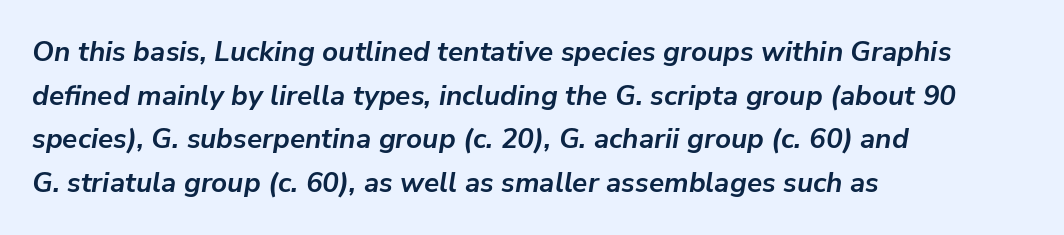
The image shows 28 px semibold type, italic (leaning right); set left-aligned, normal line spacing (1.56x), normal letter spacing, not underlined; low stroke contrast and a medium x-height.
